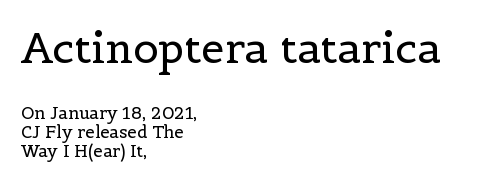
Q: Is the text bold? A: No.
Q: Is the text italic (slanted)? A: No, it is upright.
Q: Is the typeface a serif or a sans-serif typeface? A: Serif.
Q: Is the text underlined? A: No.
Q: How is the paragraph aligned? A: Left-aligned.
Q: Is the spacing between letters normal or unusually wide? A: Normal.
Q: Is the spacing between lines tight, normal or loose? A: Tight.
Q: Which block of text is set in a larger size, the first (top) or the second (bottom)? A: The first (top) one.
Q: Width (condensed, normal, or wide)? A: Normal.
Q: x-height? A: Medium.
Q: Monospaced? A: No.
